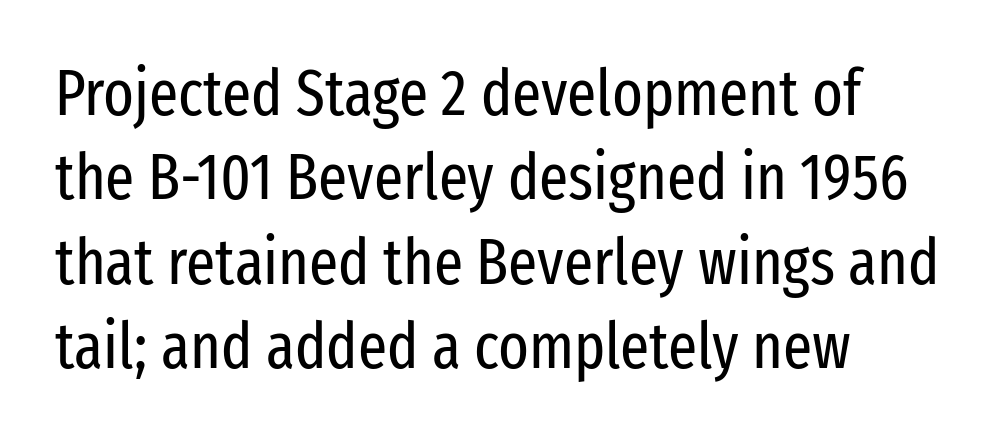
These lines sit exactly where default settings would place them. Just letters on the line, the space beneath them empty. The ragged edge is on the right, which tells us the setting is flush left. Vertical strokes here are truly vertical.
